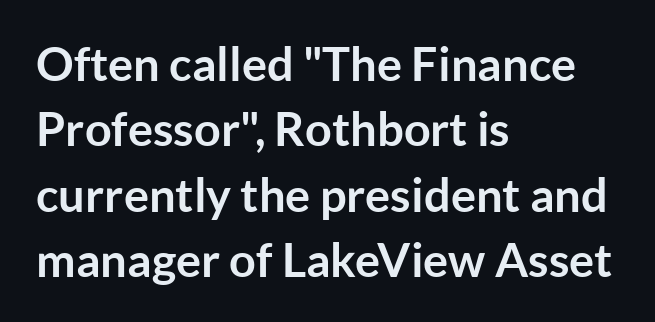
Q: Is the text bold? A: Yes.
Q: Is the text italic (slanted)? A: No, it is upright.
Q: Is the typeface a serif or a sans-serif typeface? A: Sans-serif.
Q: Is the text underlined? A: No.
Q: How is the paragraph aligned? A: Left-aligned.
Q: Is the spacing between letters normal or unusually wide? A: Normal.
Q: Is the spacing between lines tight, normal or loose? A: Normal.
Q: Width (condensed, normal, or wide)? A: Normal.
Q: Stroke contrast? A: Low.
Q: x-height? A: Medium.
Q: Monospaced? A: No.
